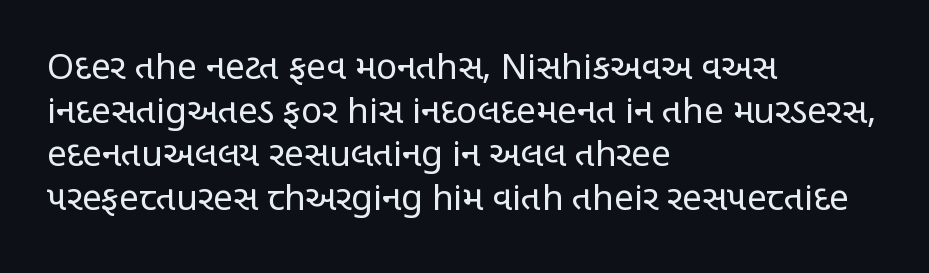
No word sits above an underline. The designer left line spacing at the default. The setting favours the left margin, as ordinary paragraphs usually do. The letters sit at their default tracking, neither squeezed nor spread. Weight: regular or lighter.
